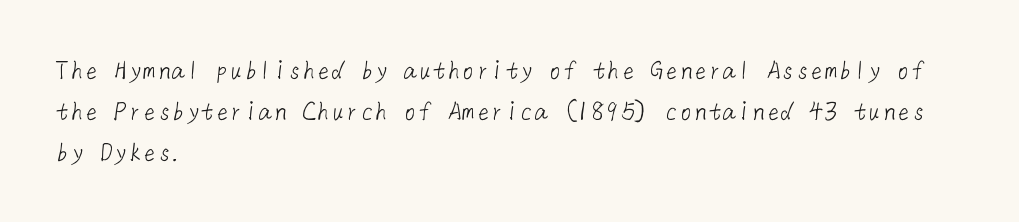
{"serif": "no", "bold": "no", "weight": "light", "width": "normal", "stroke_contrast": "low", "x_height": "medium", "underline": "no", "align": "left", "line_spacing": "normal", "line_spacing_ratio": 1.41, "letter_spacing": "normal", "letter_spacing_em": 0.0, "glyph_px": 29}
